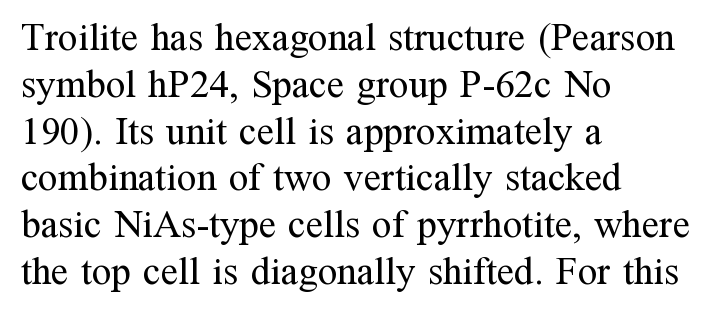
Check the space under the baseline: it is left empty. Is the letter spacing exaggerated? No — it looks like the ordinary default. Teacher's note: observe the even left margin — that is flush-left alignment. Letterform terminals end in serifs throughout the passage. It's the straight-up-and-down kind of type. Heaviness? Minimal to ordinary, like unemphasized prose.
